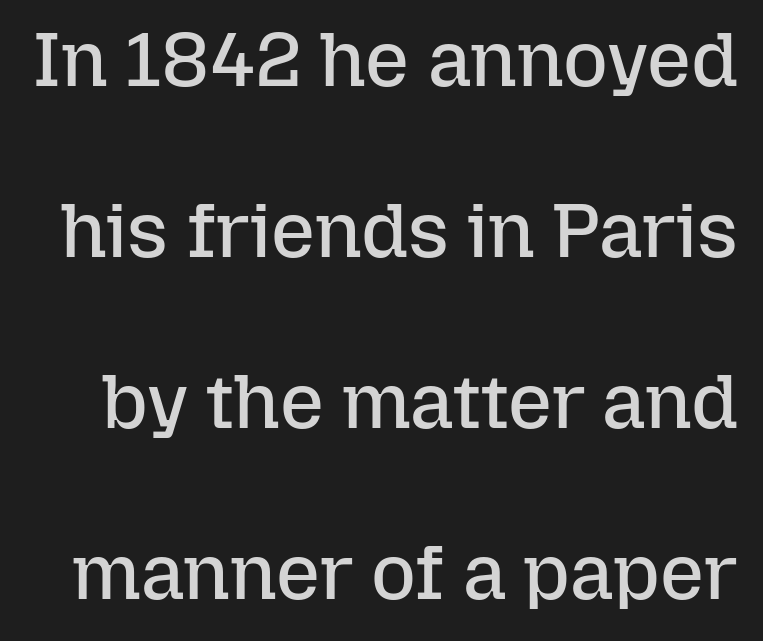
The image shows 77 px regular-weight type, upright; set loose line spacing (2.22x), normal letter spacing, not underlined; low stroke contrast and a medium x-height.
